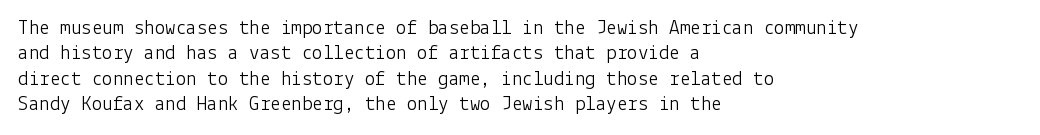
The image shows 21 px text type, upright; set left-aligned, line spacing 1.21x, normal letter spacing, not underlined.
